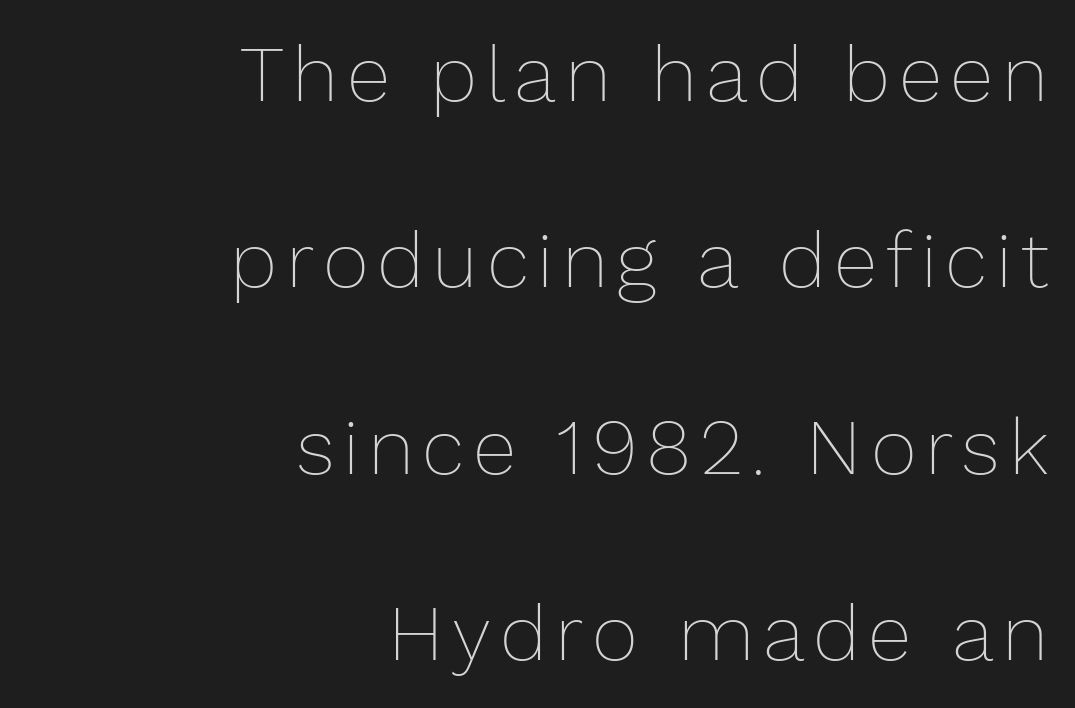
Q: Is the text bold? A: No.
Q: Is the text italic (slanted)? A: No, it is upright.
Q: Is the text underlined? A: No.
Q: How is the paragraph aligned? A: Right-aligned.
Q: Is the spacing between lines tight, normal or loose? A: Loose.
Q: Width (condensed, normal, or wide)? A: Normal.
Q: Stroke contrast? A: Low.
Q: x-height? A: Medium.
Q: Monospaced? A: No.
